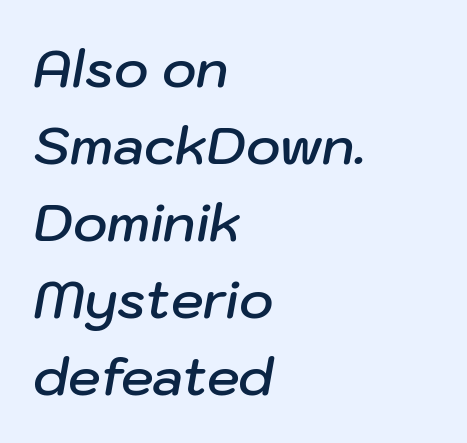
{"italic": "yes", "lean": "right", "slant_degrees": 10, "bold": "semi", "weight": "semibold", "width": "normal", "stroke_contrast": "low", "x_height": "medium", "monospaced": "no", "underline": "no", "align": "left", "line_spacing": "normal", "line_spacing_ratio": 1.48, "letter_spacing": "normal", "letter_spacing_em": 0.0, "glyph_px": 52}
